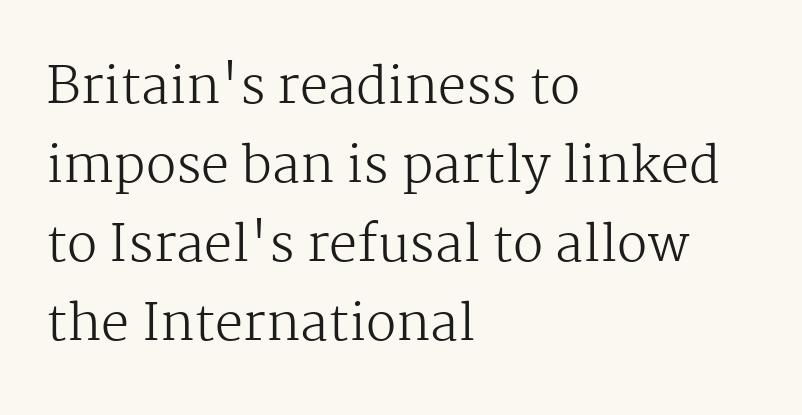
This is serif lettering, the kind often seen in printed books. Is there much room between lines? A standard amount, neither cramped nor airy. Between one letter and the next there's only the usual sliver of space. Words float on clear page, feet unadorned. Typeset ragged right — the left edge is the straight one.
